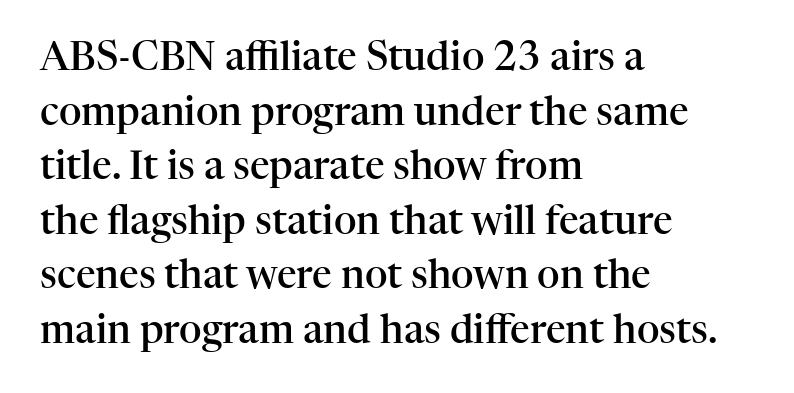
The image shows 39 px semibold serif type, upright; set left-aligned, normal line spacing (1.4x), normal letter spacing, not underlined; high stroke contrast and a medium x-height.
